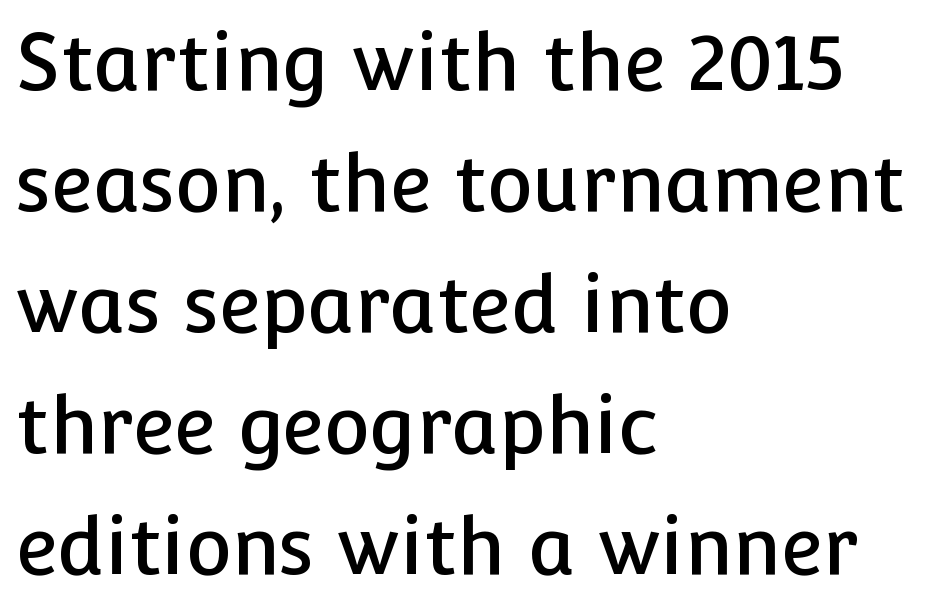
Q: Is the text italic (slanted)? A: No, it is upright.
Q: Is the typeface a serif or a sans-serif typeface? A: Sans-serif.
Q: Is the text underlined? A: No.
Q: How is the paragraph aligned? A: Left-aligned.
Q: Is the spacing between letters normal or unusually wide? A: Normal.
Q: Is the spacing between lines tight, normal or loose? A: Normal.
Q: Width (condensed, normal, or wide)? A: Normal.
Q: Stroke contrast? A: Low.
Q: x-height? A: Medium.
Q: Monospaced? A: No.
